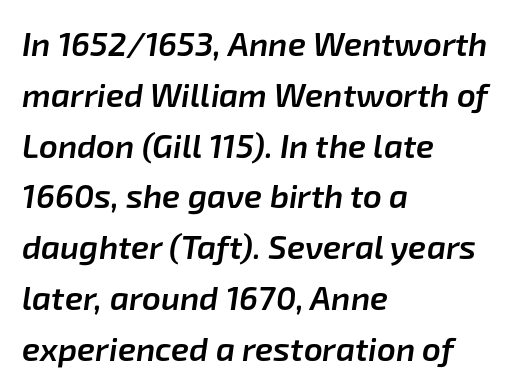
The lines sit at an ordinary, default distance from one another. As a designer I'd log this as weight 600, semibold. Each row of text sits above clean, open space. What stands out about the letter spacing? Nothing — it is the standard amount. Looks like regular typesetting: each glyph gets only the width it needs.
